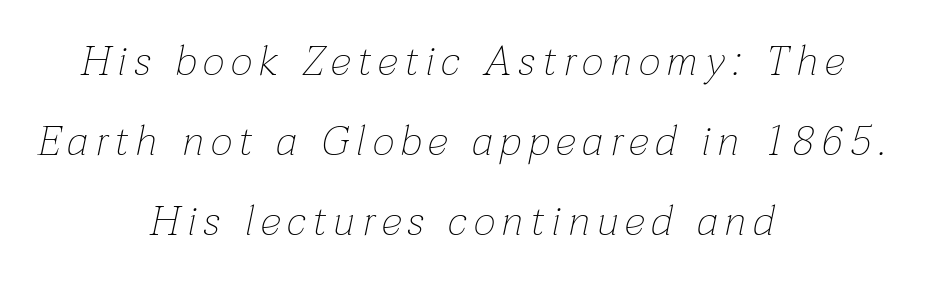
{"italic": "yes", "lean": "right", "slant_degrees": 12, "bold": "no", "weight": "thin", "width": "normal", "stroke_contrast": "low", "x_height": "medium", "monospaced": "no", "underline": "no", "align": "center", "line_spacing": "loose", "line_spacing_ratio": 1.91, "glyph_px": 42}
